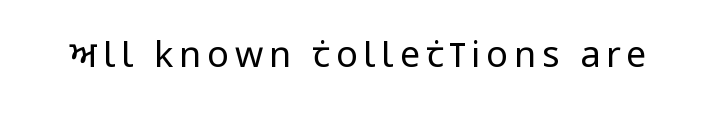
Bold? No — there's no thickening of the strokes. Observe the absence of serifs on each vertical stroke in this sample. The specimen omits any rule beneath the text block's lines. These lines are rendered in a variable-pitch font. Notice how the stems are strictly vertical — no italics here.
